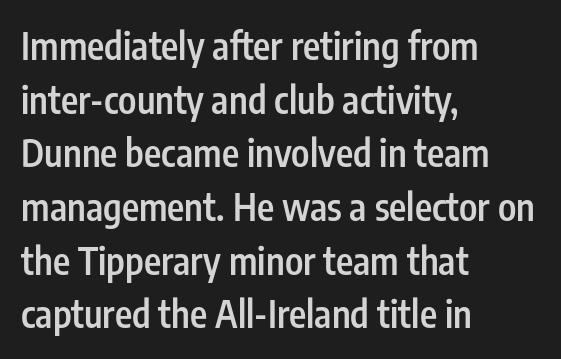
{"serif": "no", "italic": "no", "bold": "semi", "weight": "semibold", "width": "condensed", "stroke_contrast": "low", "x_height": "medium", "monospaced": "no", "underline": "no", "align": "left", "line_spacing": "normal", "line_spacing_ratio": 1.45, "letter_spacing": "normal", "letter_spacing_em": 0.0, "glyph_px": 37}
